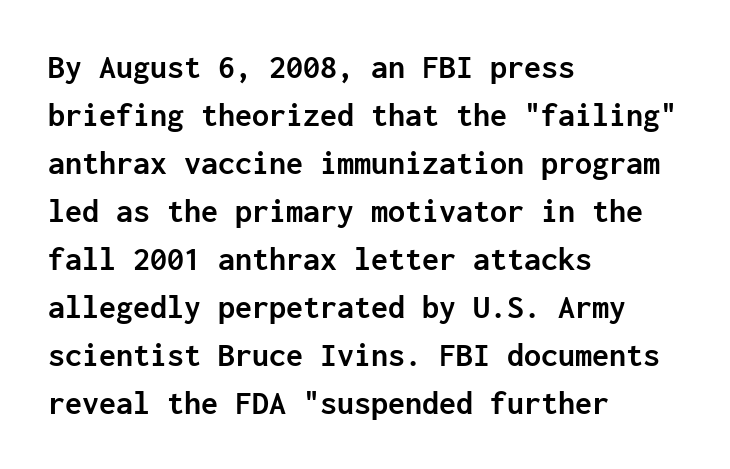
Q: Is the text bold? A: Yes.
Q: Is the text italic (slanted)? A: No, it is upright.
Q: Is the typeface a serif or a sans-serif typeface? A: Sans-serif.
Q: Is the text underlined? A: No.
Q: How is the paragraph aligned? A: Left-aligned.
Q: Is the spacing between letters normal or unusually wide? A: Normal.
Q: Is the spacing between lines tight, normal or loose? A: Normal.
Q: Width (condensed, normal, or wide)? A: Normal.
Q: Stroke contrast? A: Low.
Q: x-height? A: Medium.
Q: Monospaced? A: Yes.
